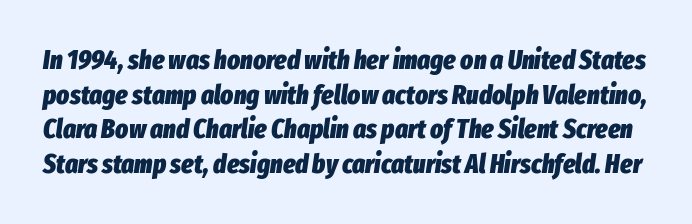
Q: Is the text bold? A: Yes.
Q: Is the text italic (slanted)? A: Yes, it leans right by about 8 degrees.
Q: Is the text underlined? A: No.
Q: Is the spacing between letters normal or unusually wide? A: Normal.
Q: Is the spacing between lines tight, normal or loose? A: Normal.
